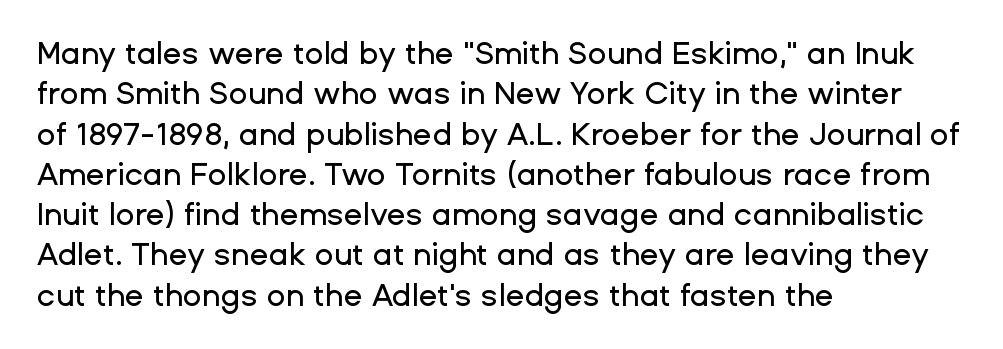
Q: Is the text italic (slanted)? A: No, it is upright.
Q: Is the typeface a serif or a sans-serif typeface? A: Sans-serif.
Q: Is the text underlined? A: No.
Q: How is the paragraph aligned? A: Left-aligned.
Q: Is the spacing between letters normal or unusually wide? A: Normal.
Q: Is the spacing between lines tight, normal or loose? A: Normal.
Q: Width (condensed, normal, or wide)? A: Normal.
Q: Stroke contrast? A: Low.
Q: x-height? A: Medium.
Q: Monospaced? A: No.
